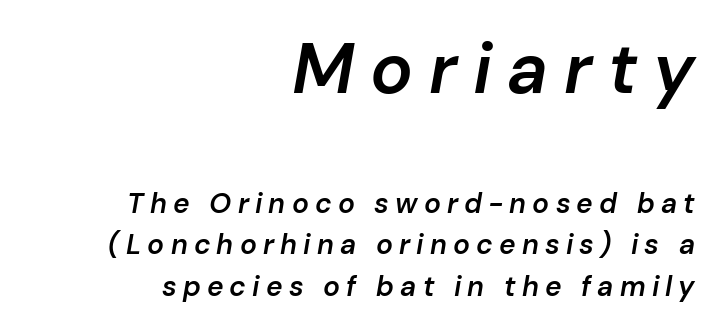
There is plenty of visible air inserted between adjacent glyphs. How would I describe the line gaps? Plain and ordinary. The letters advance in unequal steps, a hallmark of proportional type. Every letter is mildly thick-stroked: semibold rather than bold. The emphasis by scale lands on block number one, above.
